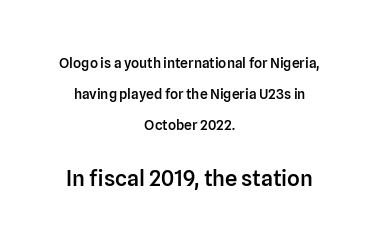
{"italic": "no", "bold": "semi", "underline": "no", "align": "center", "line_spacing": "loose", "line_spacing_ratio": 2.21, "letter_spacing": "normal", "letter_spacing_em": 0.0, "larger_block": "second", "size_ratio": 1.57, "glyph_px": 22}
